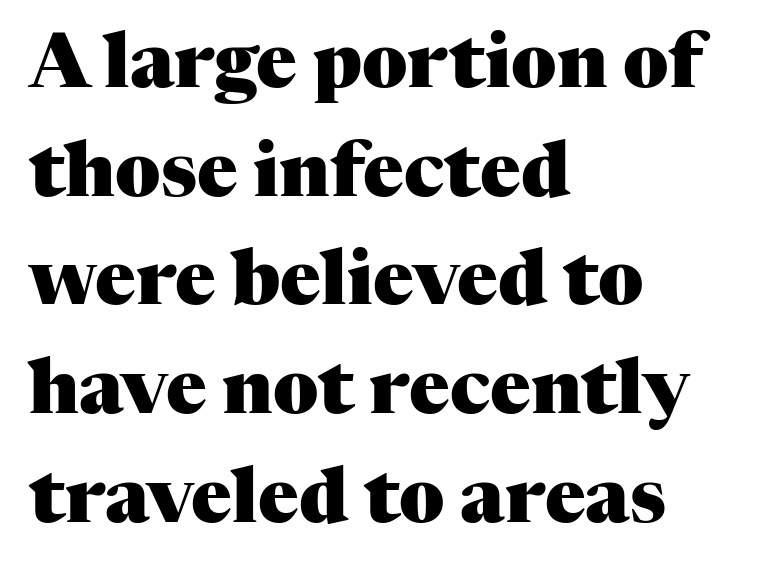
{"serif": "yes", "italic": "no", "bold": "yes", "weight": "heavy", "width": "normal", "stroke_contrast": "medium", "x_height": "medium", "monospaced": "no", "underline": "no", "align": "left", "line_spacing": "normal", "line_spacing_ratio": 1.45, "letter_spacing": "normal", "letter_spacing_em": 0.0, "glyph_px": 75}
